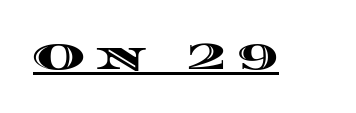
The image shows 38 px wide type, upright; set unusually wide letter spacing (+0.31 em), underlined; a large x-height.
